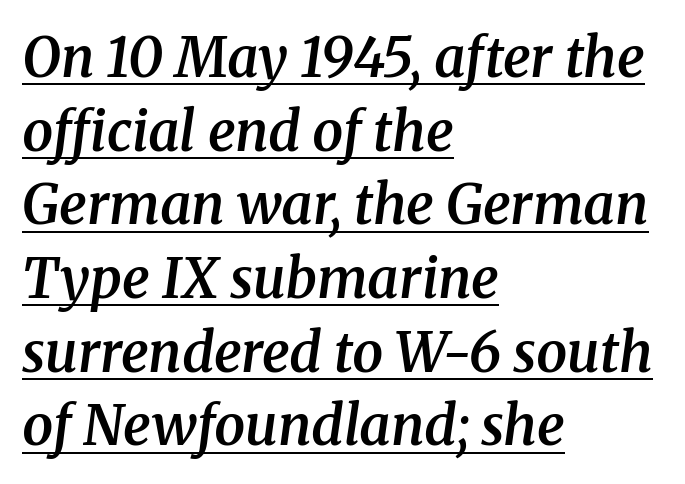
Q: Is the text bold? A: Semi-bold.
Q: Is the text italic (slanted)? A: Yes, it leans right by about 8 degrees.
Q: Is the typeface a serif or a sans-serif typeface? A: Serif.
Q: Is the text underlined? A: Yes.
Q: How is the paragraph aligned? A: Left-aligned.
Q: Is the spacing between letters normal or unusually wide? A: Normal.
Q: Is the spacing between lines tight, normal or loose? A: Normal.
Q: Width (condensed, normal, or wide)? A: Normal.
Q: Stroke contrast? A: Medium.
Q: x-height? A: Medium.
Q: Monospaced? A: No.
